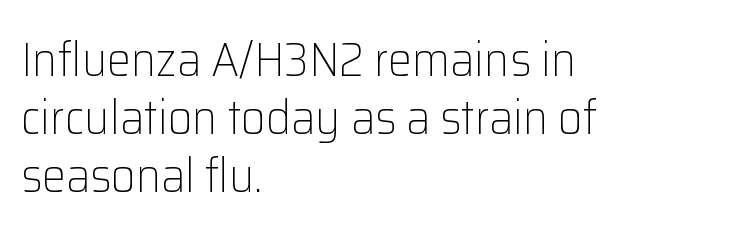
{"serif": "no", "italic": "no", "bold": "no", "weight": "light", "width": "normal", "stroke_contrast": "low", "x_height": "medium", "monospaced": "no", "underline": "no", "align": "left", "line_spacing_ratio": 1.21, "letter_spacing": "normal", "letter_spacing_em": 0.0, "glyph_px": 48}
